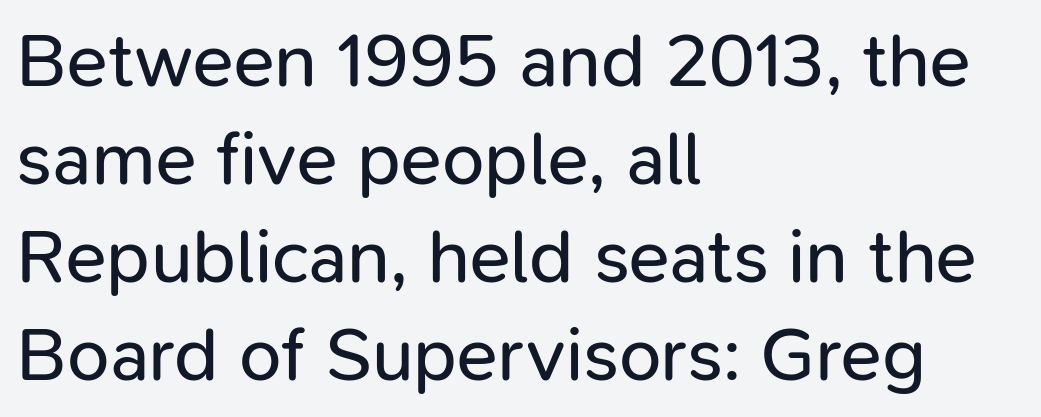
{"serif": "no", "italic": "no", "bold": "no", "weight": "regular", "width": "normal", "stroke_contrast": "low", "x_height": "medium", "monospaced": "no", "underline": "no", "align": "left", "line_spacing": "normal", "line_spacing_ratio": 1.29, "letter_spacing": "normal", "letter_spacing_em": 0.0, "glyph_px": 76}
